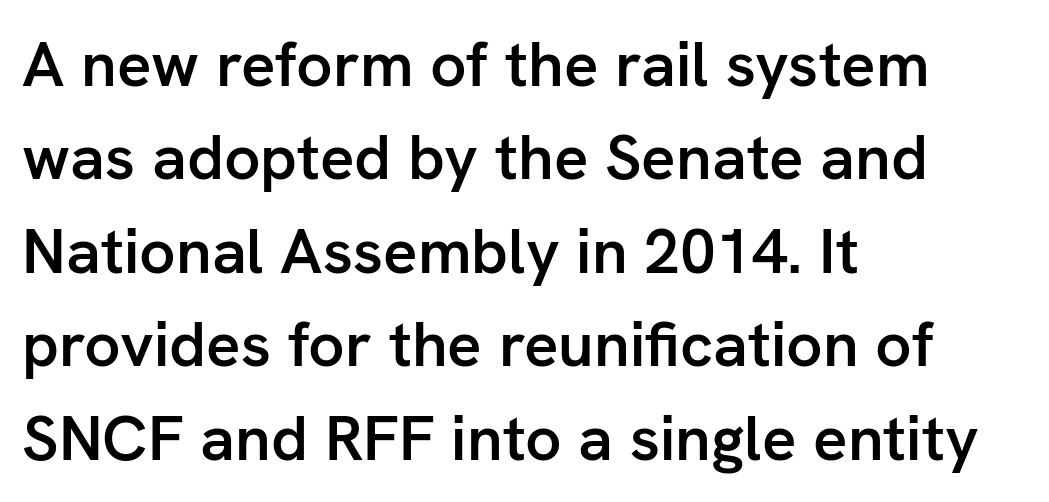
{"serif": "no", "italic": "no", "bold": "semi", "weight": "semibold", "width": "normal", "stroke_contrast": "low", "x_height": "medium", "monospaced": "no", "underline": "no", "align": "left", "line_spacing": "normal", "line_spacing_ratio": 1.46, "letter_spacing": "normal", "letter_spacing_em": 0.0, "glyph_px": 64}
